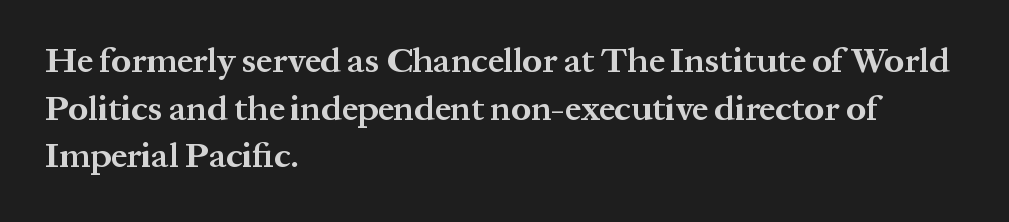
Q: Is the text bold? A: Yes.
Q: Is the text italic (slanted)? A: No, it is upright.
Q: Is the typeface a serif or a sans-serif typeface? A: Serif.
Q: Is the text underlined? A: No.
Q: How is the paragraph aligned? A: Left-aligned.
Q: Is the spacing between letters normal or unusually wide? A: Normal.
Q: Is the spacing between lines tight, normal or loose? A: Normal.
Q: Width (condensed, normal, or wide)? A: Normal.
Q: Stroke contrast? A: Medium.
Q: x-height? A: Medium.
Q: Monospaced? A: No.
